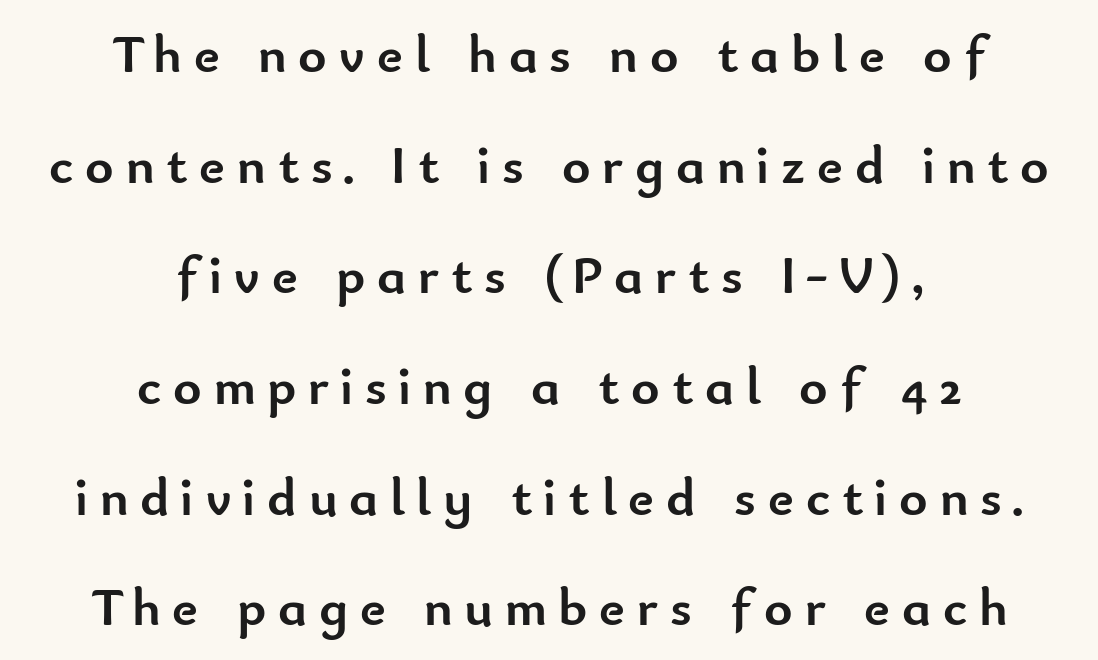
Q: Is the text bold? A: Yes.
Q: Is the text italic (slanted)? A: No, it is upright.
Q: Is the typeface a serif or a sans-serif typeface? A: Sans-serif.
Q: Is the text underlined? A: No.
Q: How is the paragraph aligned? A: Centered.
Q: Is the spacing between letters normal or unusually wide? A: Unusually wide.
Q: Is the spacing between lines tight, normal or loose? A: Loose.
Q: Width (condensed, normal, or wide)? A: Normal.
Q: Stroke contrast? A: Low.
Q: x-height? A: Small.
Q: Monospaced? A: No.
